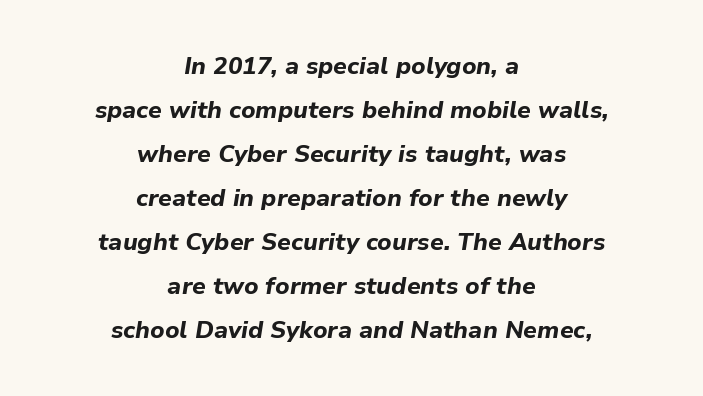
The image shows 24 px bold type, italic (leaning right); set centered, line spacing 1.83x, normal letter spacing, not underlined.
